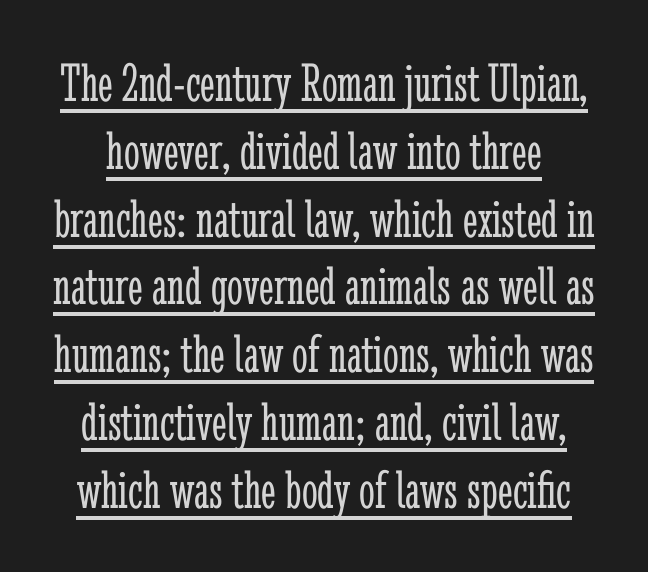
{"serif": "yes", "italic": "no", "bold": "no", "weight": "light", "width": "condensed", "stroke_contrast": "low", "x_height": "medium", "monospaced": "no", "underline": "yes", "line_spacing_ratio": 1.21, "letter_spacing": "normal", "letter_spacing_em": 0.0, "glyph_px": 56}
